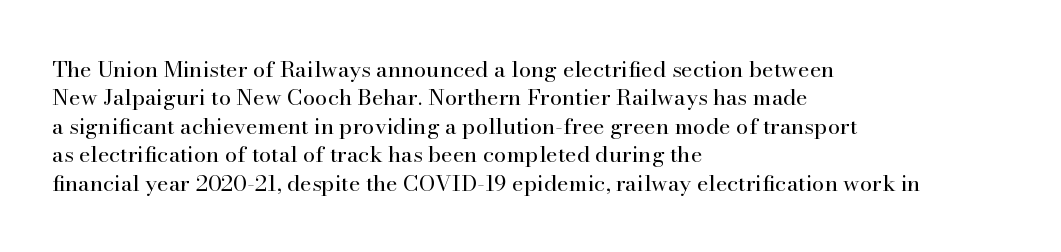
The image shows 22 px text type, upright; set left-aligned, normal line spacing (1.29x), normal letter spacing, not underlined.
